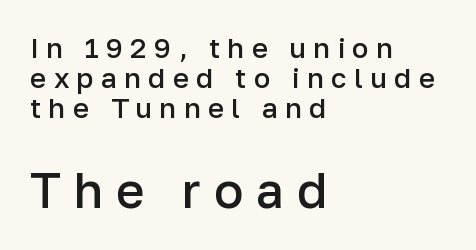
The image shows 49 px semibold sans-serif type, upright; set left-aligned, tight line spacing (1.07x), unusually wide letter spacing (+0.26 em), not underlined; the second (bottom) block is 1.75x larger; low stroke contrast and a medium x-height.
